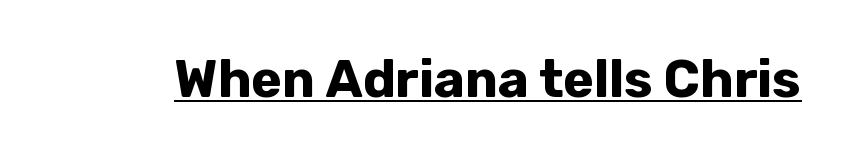
The image shows 52 px bold sans-serif type, upright; set normal letter spacing, underlined; low stroke contrast and a medium x-height.
